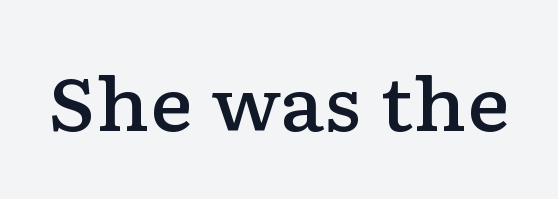
{"serif": "yes", "italic": "no", "bold": "semi", "weight": "semibold", "width": "wide", "stroke_contrast": "low", "x_height": "medium", "monospaced": "no", "underline": "no", "letter_spacing": "normal", "letter_spacing_em": 0.0, "glyph_px": 73}
